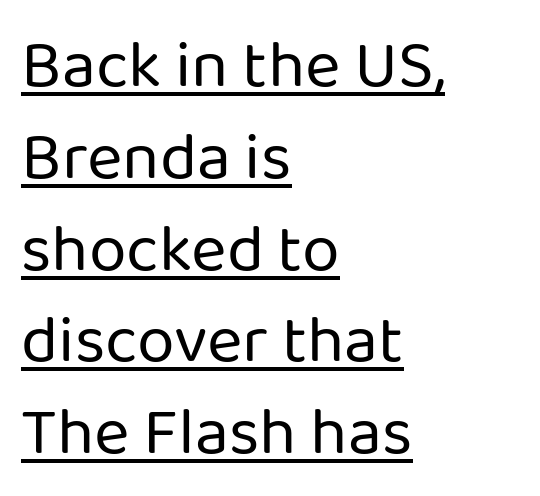
Proportional: the letters do not fall into vertical columns. Each line starts at the same left margin while the right side varies. Vertical spacing — default. The lettering holds an erect, upright posture throughout. Every word sits above its own underline.
